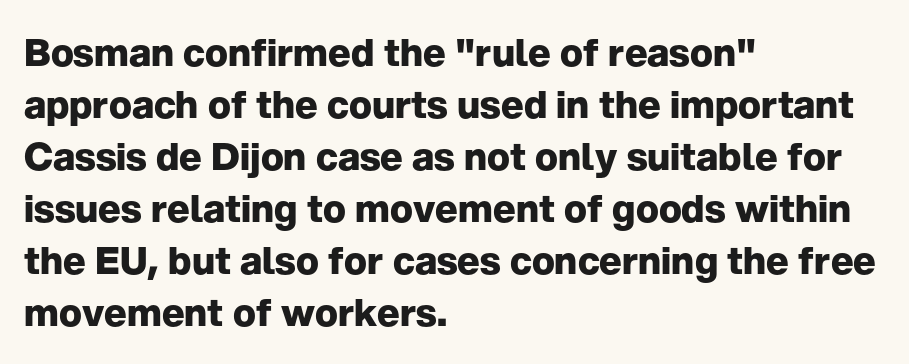
{"serif": "no", "italic": "no", "bold": "yes", "weight": "heavy", "width": "normal", "stroke_contrast": "low", "x_height": "medium", "monospaced": "no", "underline": "no", "align": "left", "line_spacing": "normal", "line_spacing_ratio": 1.37, "letter_spacing": "normal", "letter_spacing_em": 0.0, "glyph_px": 38}
